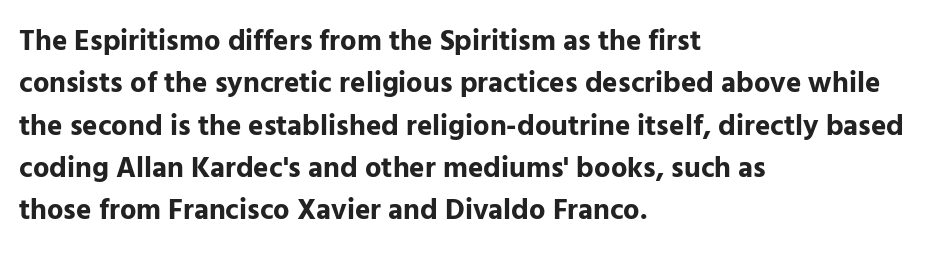
{"serif": "no", "italic": "no", "bold": "yes", "weight": "bold", "width": "normal", "stroke_contrast": "low", "x_height": "medium", "monospaced": "no", "underline": "no", "align": "left", "line_spacing": "normal", "line_spacing_ratio": 1.46, "letter_spacing": "normal", "letter_spacing_em": 0.0, "glyph_px": 29}
